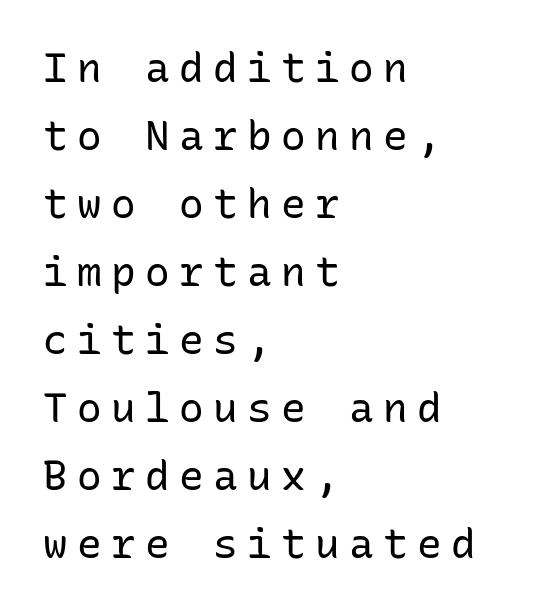
You could only call the tracking loose — the letters float apart. Weight: in the light-to-regular range. Note: no serifs on the glyphs. Alignment: flush left.
